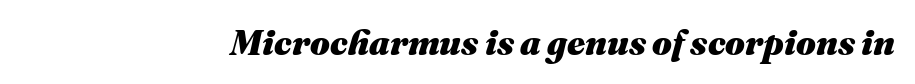
Here the designer chose a conventional face with non-uniform glyph widths. A clean baseline with only descenders dipping below it. Weight: bold. Is the letter spacing exaggerated? No — it looks like the ordinary default. The glyphs look as if they've been sheared to an angle.
